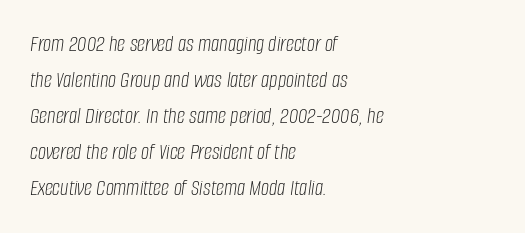
Q: Is the text bold? A: No.
Q: Is the text italic (slanted)? A: Yes, it leans right by about 8 degrees.
Q: Is the text underlined? A: No.
Q: How is the paragraph aligned? A: Left-aligned.
Q: Is the spacing between letters normal or unusually wide? A: Normal.
Q: Is the spacing between lines tight, normal or loose? A: Normal.
